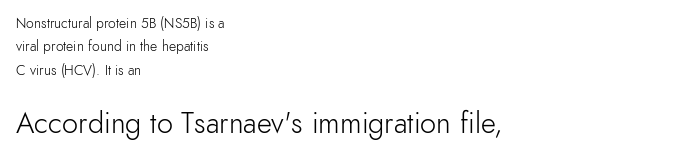
The image shows 29 px light sans-serif type, upright; set left-aligned, normal line spacing (1.67x), normal letter spacing, not underlined; the second (bottom) block is 2.07x larger; a small x-height.
